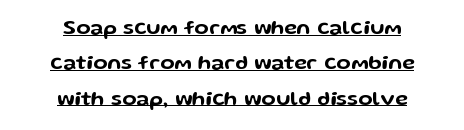
The image shows 21 px text type, upright; set centered, normal line spacing (1.68x), normal letter spacing, underlined.
